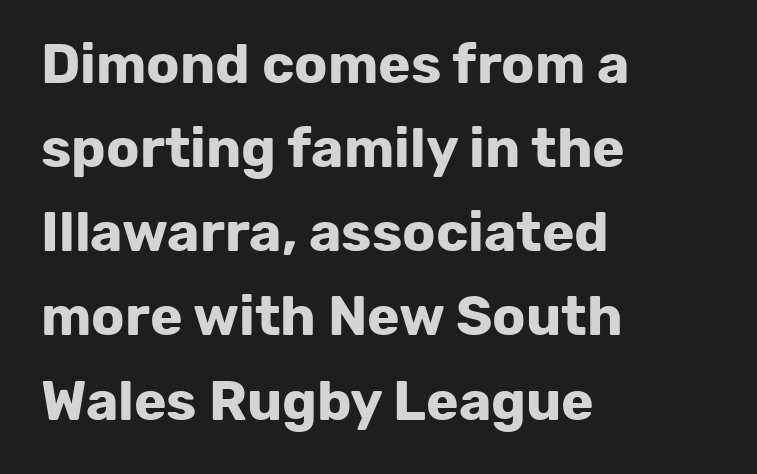
The image shows 55 px bold sans-serif type, upright; set left-aligned, normal line spacing (1.53x), normal letter spacing, not underlined; low stroke contrast and a medium x-height.
